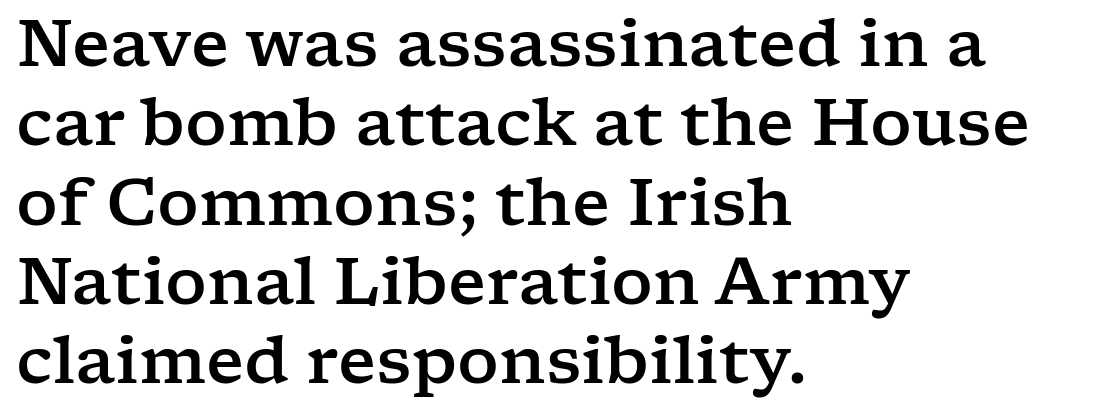
Unlike a clean sans, this face finishes its strokes with serifs. Glance below the letters and you will spot only blank space. Character widths vary here, with narrow letters taking less room than wide ones. Ascenders rise straight up at ninety degrees.
